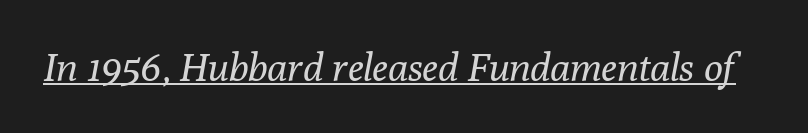
Q: Is the text bold? A: No.
Q: Is the text italic (slanted)? A: Yes, it leans right by about 10 degrees.
Q: Is the typeface a serif or a sans-serif typeface? A: Serif.
Q: Is the text underlined? A: Yes.
Q: Is the spacing between letters normal or unusually wide? A: Normal.
Q: Width (condensed, normal, or wide)? A: Normal.
Q: Stroke contrast? A: Low.
Q: x-height? A: Medium.
Q: Monospaced? A: No.
